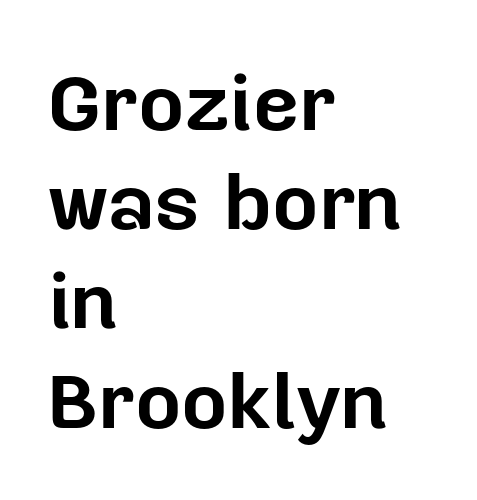
Q: Is the text bold? A: Yes.
Q: Is the text italic (slanted)? A: No, it is upright.
Q: Is the typeface a serif or a sans-serif typeface? A: Sans-serif.
Q: Is the text underlined? A: No.
Q: How is the paragraph aligned? A: Left-aligned.
Q: Is the spacing between letters normal or unusually wide? A: Normal.
Q: Width (condensed, normal, or wide)? A: Normal.
Q: Stroke contrast? A: Low.
Q: x-height? A: Medium.
Q: Monospaced? A: No.
